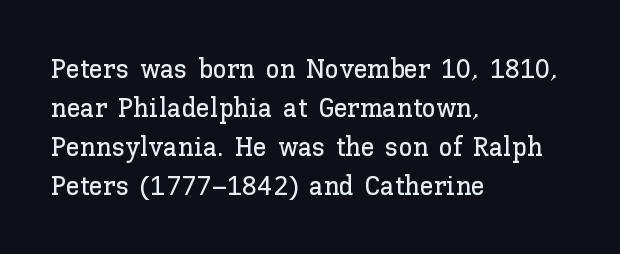
{"italic": "no", "width": "normal", "stroke_contrast": "low", "x_height": "medium", "monospaced": "no", "underline": "no", "align": "left", "line_spacing": "normal", "line_spacing_ratio": 1.39, "letter_spacing": "normal", "letter_spacing_em": 0.0, "glyph_px": 28}
